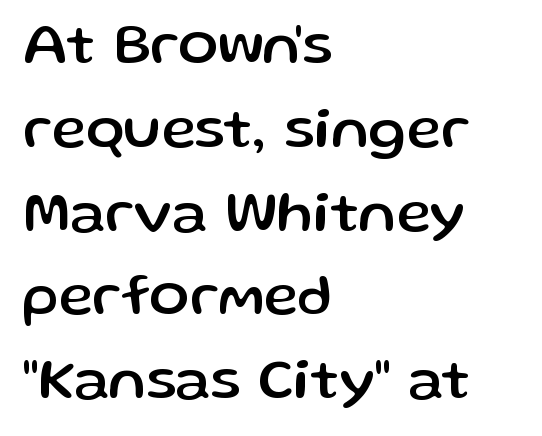
{"serif": "no", "italic": "no", "width": "normal", "stroke_contrast": "low", "x_height": "medium", "monospaced": "no", "underline": "no", "align": "left", "line_spacing": "normal", "line_spacing_ratio": 1.42, "letter_spacing": "normal", "letter_spacing_em": 0.0, "glyph_px": 59}
